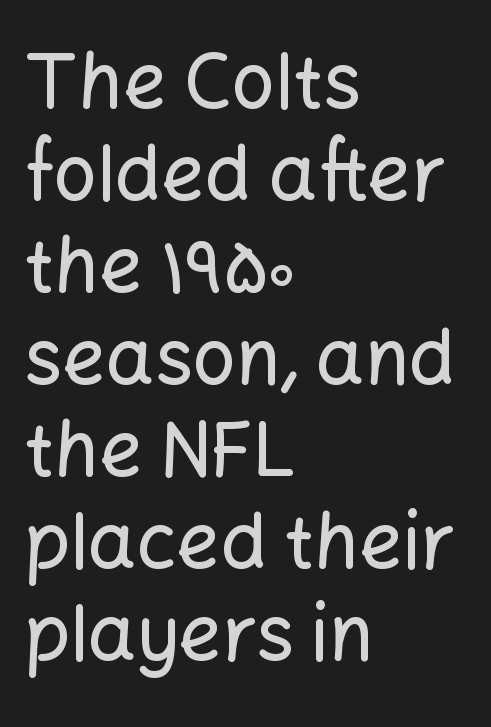
Q: Is the text italic (slanted)? A: No, it is upright.
Q: Is the typeface a serif or a sans-serif typeface? A: Sans-serif.
Q: Is the text underlined? A: No.
Q: How is the paragraph aligned? A: Left-aligned.
Q: Is the spacing between letters normal or unusually wide? A: Normal.
Q: Width (condensed, normal, or wide)? A: Normal.
Q: Stroke contrast? A: Low.
Q: x-height? A: Medium.
Q: Monospaced? A: No.
